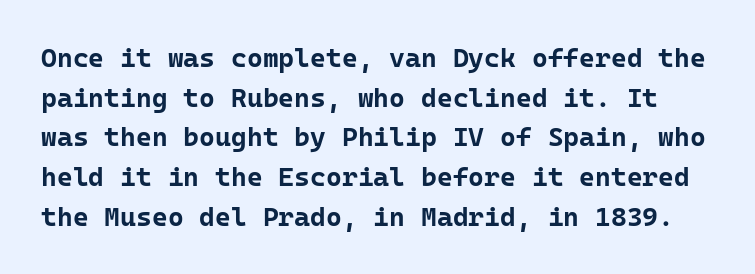
Has an underline been added? It has not. Is the letter spacing exaggerated? No — it looks like the ordinary default. The letters stand upright; this is a roman face. The sample has been set heavy, in full bold. The space between consecutive lines is moderate.
